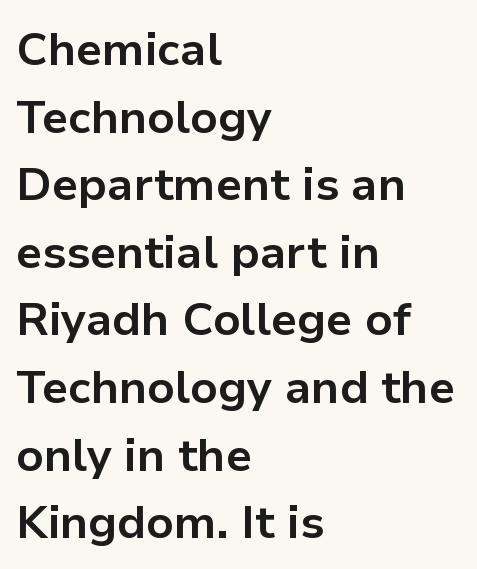
{"serif": "no", "italic": "no", "bold": "yes", "weight": "bold", "width": "normal", "stroke_contrast": "low", "x_height": "medium", "monospaced": "no", "underline": "no", "align": "left", "line_spacing": "normal", "line_spacing_ratio": 1.47, "letter_spacing": "normal", "letter_spacing_em": 0.0, "glyph_px": 46}
